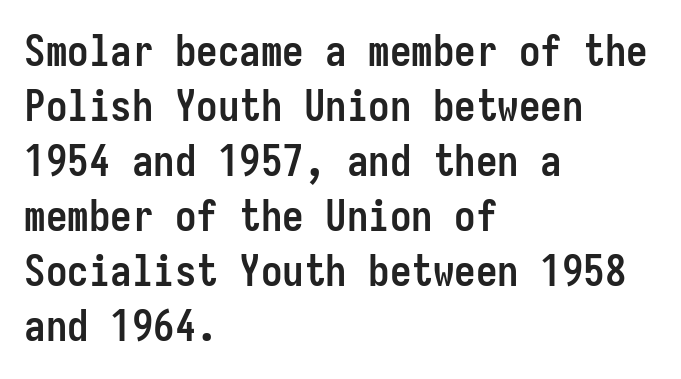
{"serif": "no", "italic": "no", "bold": "yes", "weight": "semibold", "width": "condensed", "stroke_contrast": "low", "x_height": "medium", "monospaced": "yes", "underline": "no", "align": "left", "line_spacing": "normal", "line_spacing_ratio": 1.28, "letter_spacing": "normal", "letter_spacing_em": 0.0, "glyph_px": 43}
